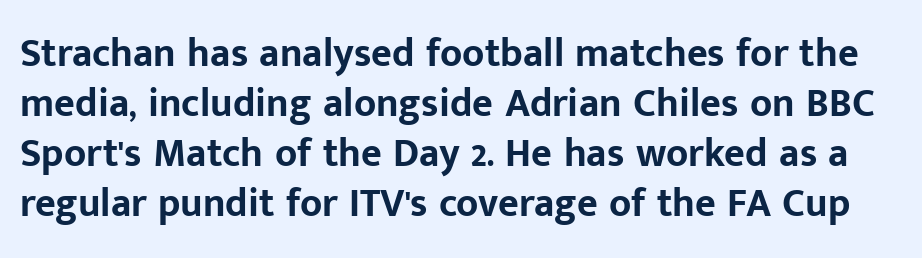
{"serif": "no", "italic": "no", "bold": "yes", "weight": "bold", "width": "normal", "stroke_contrast": "low", "x_height": "medium", "monospaced": "no", "underline": "no", "line_spacing": "normal", "line_spacing_ratio": 1.25, "letter_spacing": "normal", "letter_spacing_em": 0.0, "glyph_px": 40}
